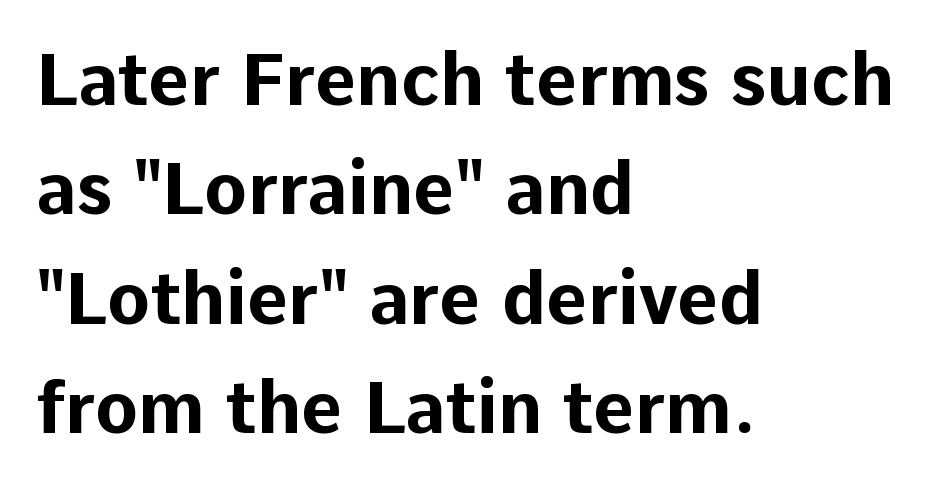
A classic flush-left, rag-right setting is used for this passage. This sample uses an upright cut, with every glyph sitting square on the baseline. Pretty heavy lettering here — definitely bold. The words here are not underlined. Whoever set this chose a conventional vertical rhythm.
